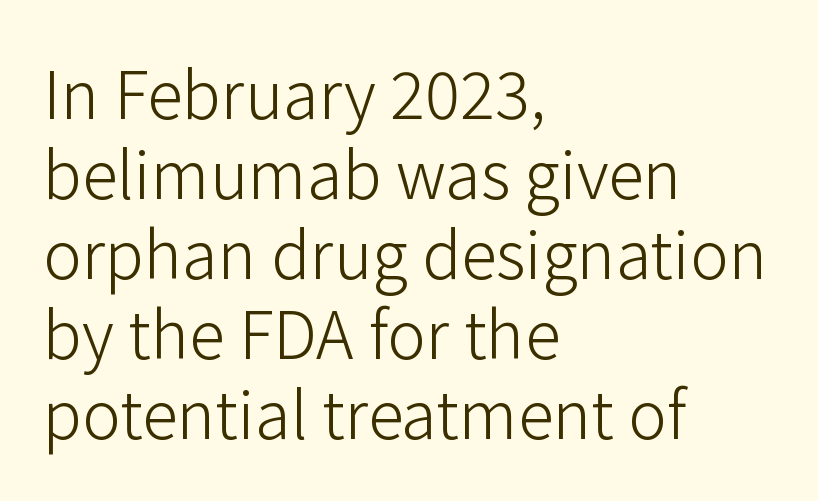
Q: Is the text bold? A: No.
Q: Is the text italic (slanted)? A: No, it is upright.
Q: Is the typeface a serif or a sans-serif typeface? A: Sans-serif.
Q: Is the text underlined? A: No.
Q: How is the paragraph aligned? A: Left-aligned.
Q: Is the spacing between letters normal or unusually wide? A: Normal.
Q: Width (condensed, normal, or wide)? A: Normal.
Q: Stroke contrast? A: Low.
Q: x-height? A: Medium.
Q: Monospaced? A: No.
